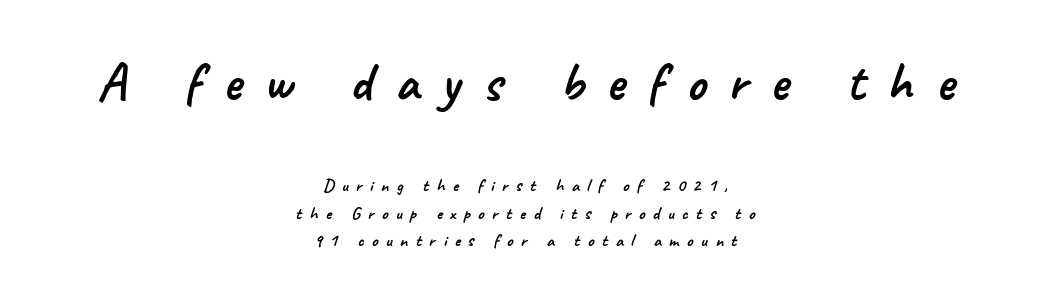
Q: Is the typeface a serif or a sans-serif typeface? A: Sans-serif.
Q: Is the text underlined? A: No.
Q: How is the paragraph aligned? A: Centered.
Q: Is the spacing between letters normal or unusually wide? A: Unusually wide.
Q: Is the spacing between lines tight, normal or loose? A: Normal.
Q: Which block of text is set in a larger size, the first (top) or the second (bottom)? A: The first (top) one.
Q: Width (condensed, normal, or wide)? A: Normal.
Q: Stroke contrast? A: Low.
Q: x-height? A: Small.
Q: Monospaced? A: No.
